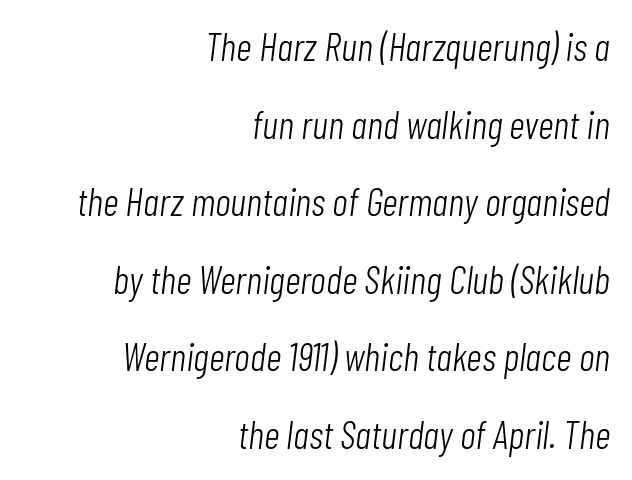
The rendering applies a slant to the glyphs. A flush-right, rag-left setting is used for this passage. Horizontal bands of white between lines are thick stripes. Is this a fixed-width face? No — the glyphs have proportional, varying widths. The type is set solid horizontally, with unmodified tracking. Weight: not bold — regular or lighter.
